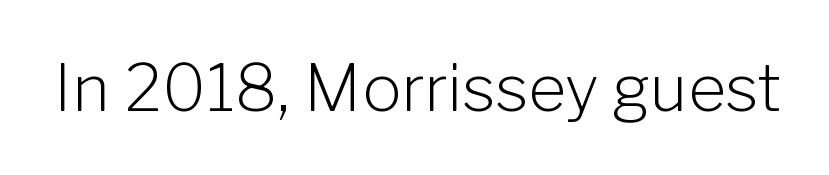
Grotesque or geometric, the face here clearly has no serifs. Character widths vary here, with narrow letters taking less room than wide ones. The typography opts for an upright posture over an oblique one. The words here are not underlined.
